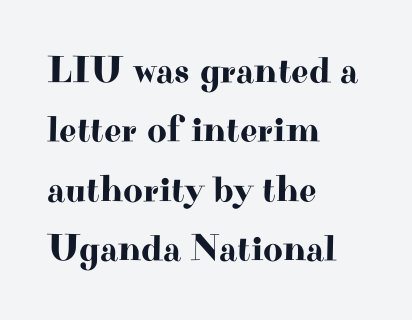
Q: Is the text italic (slanted)? A: No, it is upright.
Q: Is the typeface a serif or a sans-serif typeface? A: Serif.
Q: Is the text underlined? A: No.
Q: How is the paragraph aligned? A: Left-aligned.
Q: Is the spacing between letters normal or unusually wide? A: Normal.
Q: Is the spacing between lines tight, normal or loose? A: Normal.
Q: Width (condensed, normal, or wide)? A: Wide.
Q: Stroke contrast? A: High.
Q: x-height? A: Small.
Q: Monospaced? A: No.
